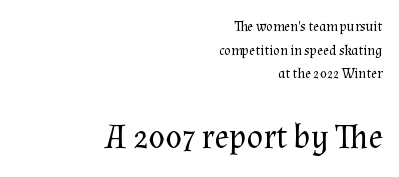
{"italic": "no", "bold": "no", "weight": "regular", "width": "normal", "stroke_contrast": "medium", "x_height": "medium", "monospaced": "no", "underline": "no", "align": "right", "line_spacing": "normal", "line_spacing_ratio": 1.68, "letter_spacing": "normal", "letter_spacing_em": 0.0, "larger_block": "second", "size_ratio": 2.43, "glyph_px": 34}
